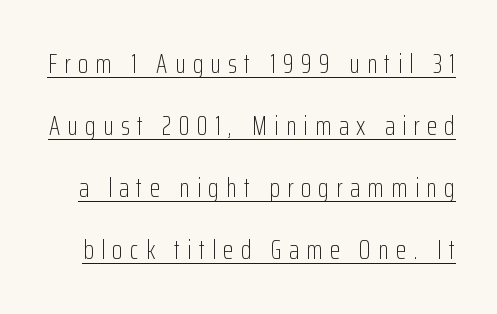
{"italic": "no", "bold": "no", "underline": "yes", "line_spacing": "loose", "line_spacing_ratio": 2.3, "letter_spacing": "wide", "letter_spacing_em": 0.27, "glyph_px": 27}
